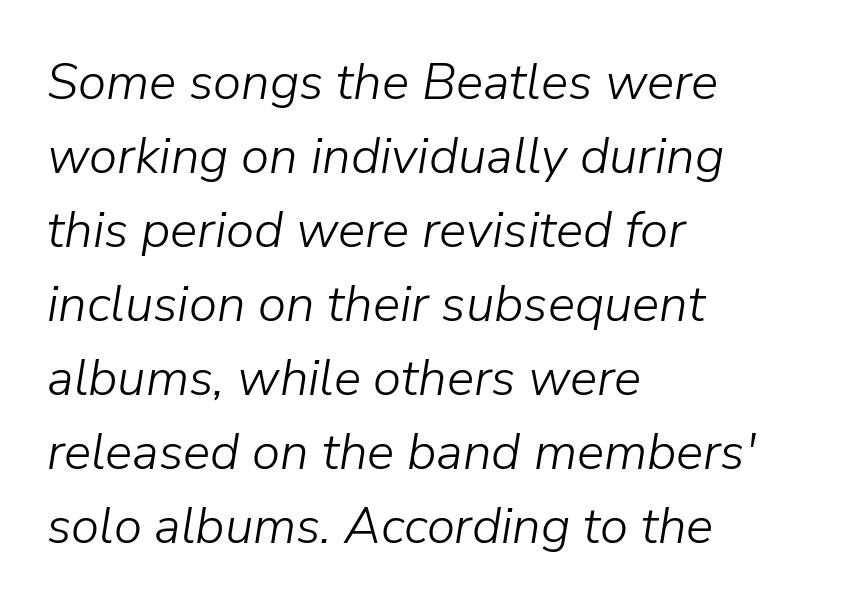
{"italic": "yes", "lean": "right", "slant_degrees": 9, "bold": "no", "weight": "light", "width": "normal", "stroke_contrast": "low", "x_height": "medium", "monospaced": "no", "underline": "no", "align": "left", "line_spacing": "normal", "line_spacing_ratio": 1.45, "letter_spacing": "normal", "letter_spacing_em": 0.0, "glyph_px": 51}
